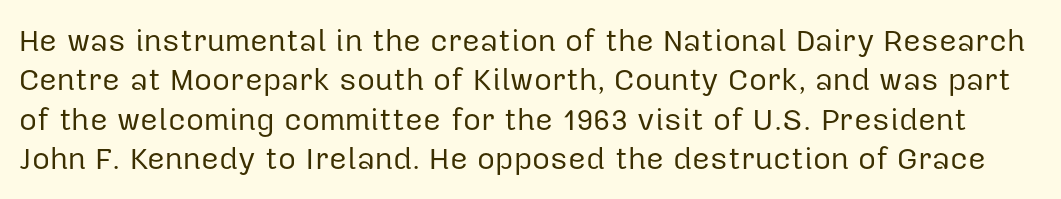
The font family rendered here belongs to the sans-serif group. The weight would be labelled regular, book, light, or lighter still. Do the characters align in a grid? No, the font is proportional. Summary of vertical rhythm: regular, with standard interline spacing. The passage shown has conventional tracking throughout.
